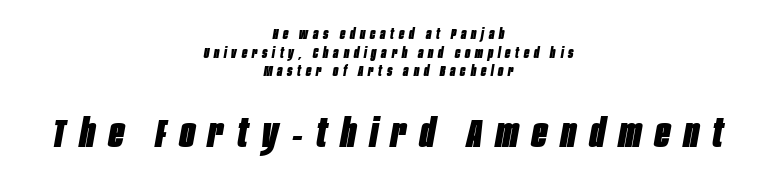
{"italic": "yes", "lean": "right", "slant_degrees": 10, "bold": "yes", "weight": "heavy", "width": "condensed", "stroke_contrast": "low", "x_height": "large", "monospaced": "no", "underline": "no", "align": "center", "line_spacing": "normal", "line_spacing_ratio": 1.33, "letter_spacing": "wide", "letter_spacing_em": 0.35, "larger_block": "second", "size_ratio": 2.86, "glyph_px": 40}
